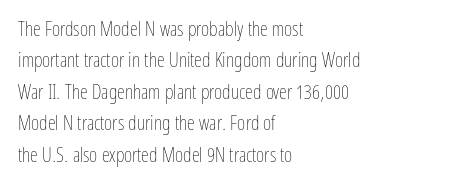
{"italic": "no", "bold": "no", "underline": "no", "align": "left", "line_spacing": "normal", "line_spacing_ratio": 1.57, "letter_spacing": "normal", "letter_spacing_em": 0.0, "glyph_px": 20}
